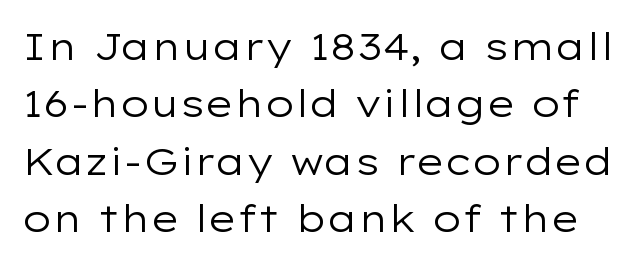
The image shows 38 px regular-weight, wide sans-serif type, upright; set normal line spacing (1.51x), normal letter spacing, not underlined; low stroke contrast and a medium x-height.
